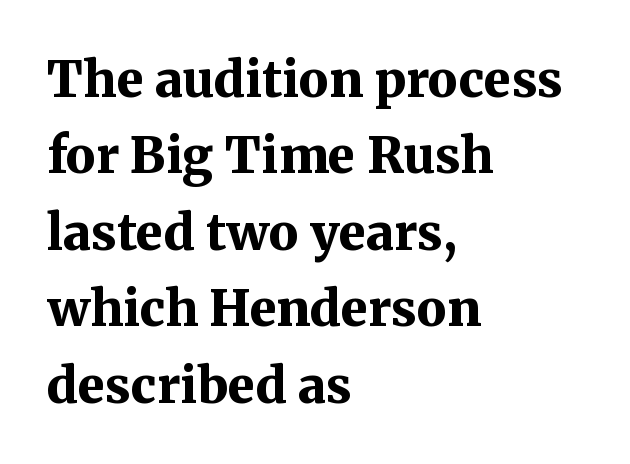
A normal amount of white space separates one row of letters from the next. Every character sits straight up, as roman type does. Here the glyphs are tracked normally, forming tight word shapes. The typesetter chose a ragged-right arrangement here. Plenty of ink on the page — the face is bold.
